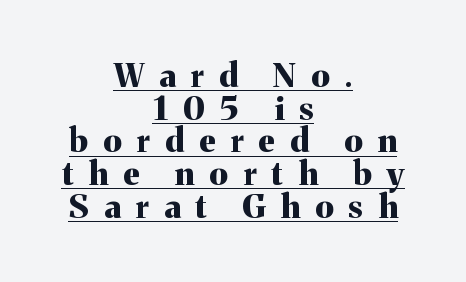
Check the space under the baseline: a stroke is drawn there. Short and long lines alike share a common midpoint. Strokes here are thick enough to call this a true bold. Students, observe: this is what under-led, compact text looks like. Looks like regular typesetting: each glyph gets only the width it needs. This is roman type, the default non-slanted kind.
